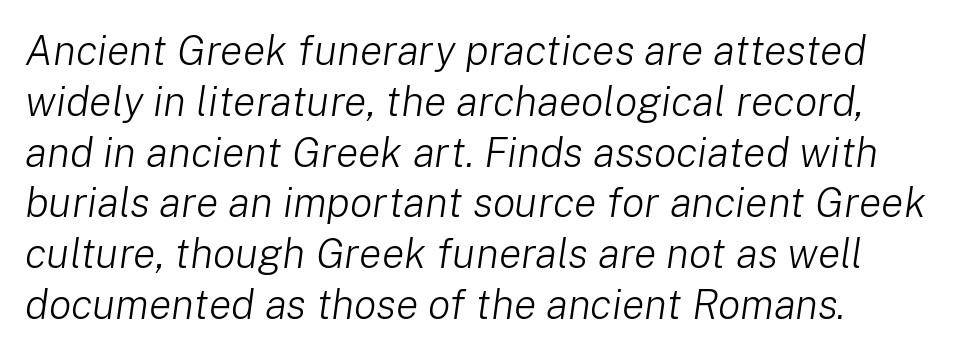
The image shows 42 px light type, italic (leaning right); set left-aligned, line spacing 1.21x, normal letter spacing, not underlined; low stroke contrast and a medium x-height.
